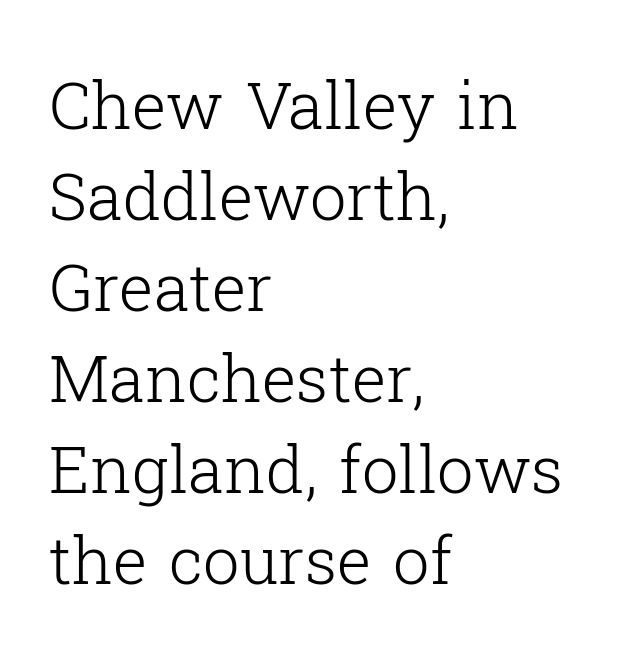
The image shows 65 px light serif type, upright; set left-aligned, normal line spacing (1.4x), normal letter spacing, not underlined; low stroke contrast and a medium x-height.
